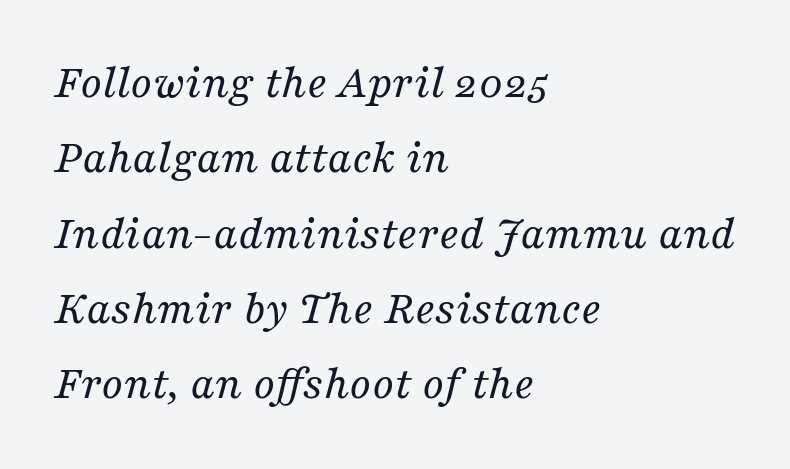
{"serif": "yes", "italic": "yes", "lean": "right", "slant_degrees": 16, "bold": "no", "weight": "regular", "width": "normal", "stroke_contrast": "medium", "x_height": "medium", "monospaced": "no", "underline": "no", "align": "left", "line_spacing": "normal", "line_spacing_ratio": 1.57, "letter_spacing": "normal", "letter_spacing_em": 0.0, "glyph_px": 48}
